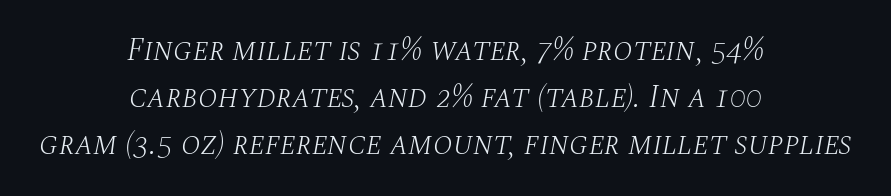
Characters are canted at an angle relative to the baseline's perpendicular. Typographically, this falls in the serif category. Reading down the column, the eye jumps a familiar distance to each next line. Bold? No — there's no thickening of the strokes. The tracking reads as untouched default to a designer's eye.
